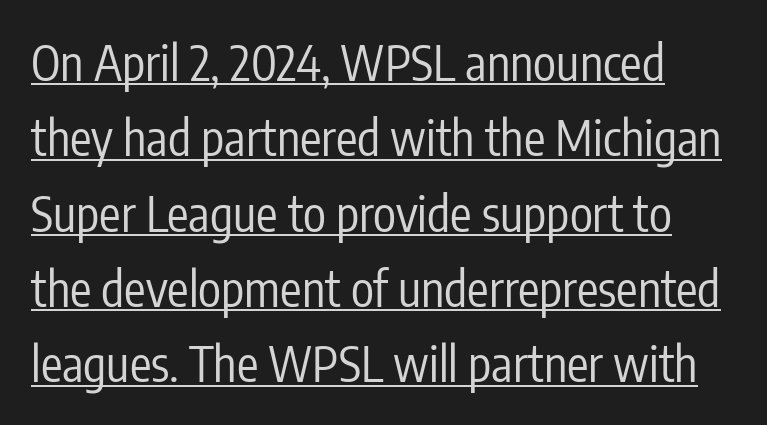
The gaps between neighbouring characters are ordinary and unremarkable. What's the leading like? Ordinary, nothing unusual. The passage shown is typed in a proportional face where columns would drift. This rendering features underlined lettering. On a weight scale, this lands at 450 or below.
